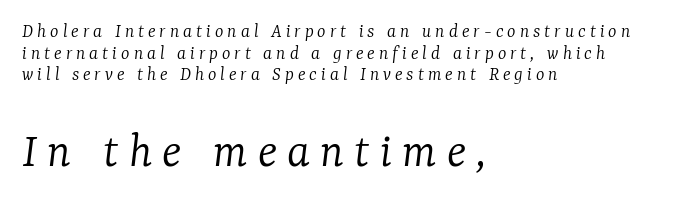
The rendering uses natural spacing where letterforms have individual widths. There is plenty of visible air inserted between adjacent glyphs. The text carries the slant typical of an italic or oblique font. Vertical stems look standard width or narrower in stroke. Type size steps up from the first block to the second.
